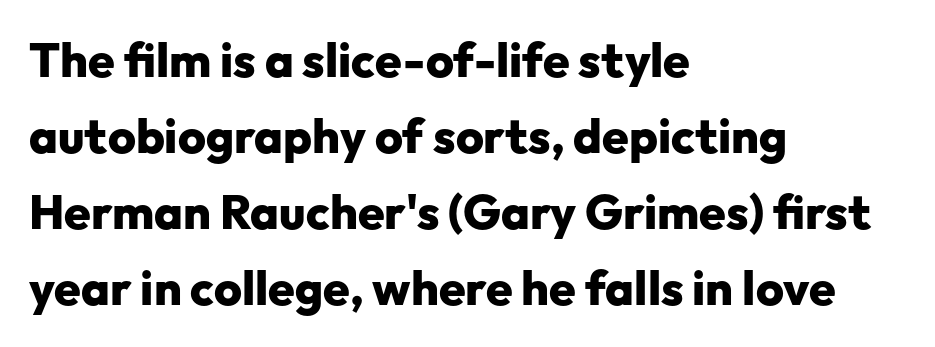
The image shows 48 px heavy sans-serif type, upright; set left-aligned, normal line spacing (1.58x), normal letter spacing, not underlined; low stroke contrast and a medium x-height.
